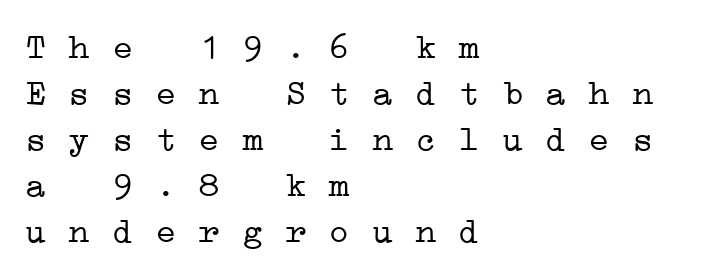
{"serif": "yes", "bold": "no", "weight": "light", "width": "wide", "stroke_contrast": "low", "x_height": "medium", "monospaced": "yes", "underline": "no", "align": "left", "line_spacing": "normal", "line_spacing_ratio": 1.28, "letter_spacing": "normal", "letter_spacing_em": 0.0, "glyph_px": 36}
